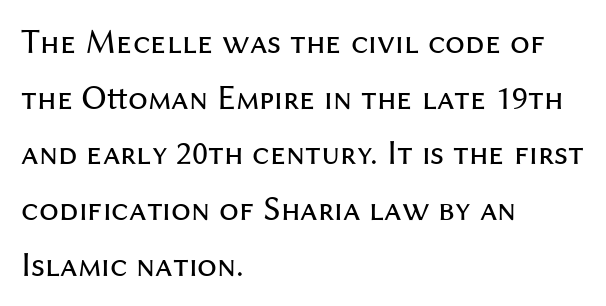
{"serif": "no", "italic": "no", "bold": "no", "weight": "regular", "width": "normal", "stroke_contrast": "medium", "x_height": "medium", "monospaced": "no", "underline": "no", "align": "left", "line_spacing": "normal", "line_spacing_ratio": 1.59, "letter_spacing": "normal", "letter_spacing_em": 0.0, "glyph_px": 35}
